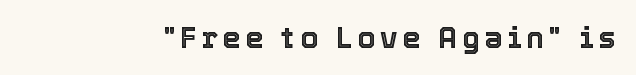
{"italic": "no", "width": "normal", "x_height": "medium", "monospaced": "no", "underline": "no", "glyph_px": 29}
